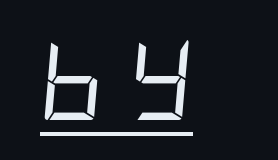
{"italic": "yes", "lean": "right", "slant_degrees": 5, "bold": "no", "weight": "regular", "width": "condensed", "stroke_contrast": "low", "x_height": "large", "underline": "yes", "letter_spacing": "wide", "letter_spacing_em": 0.28, "glyph_px": 80}
